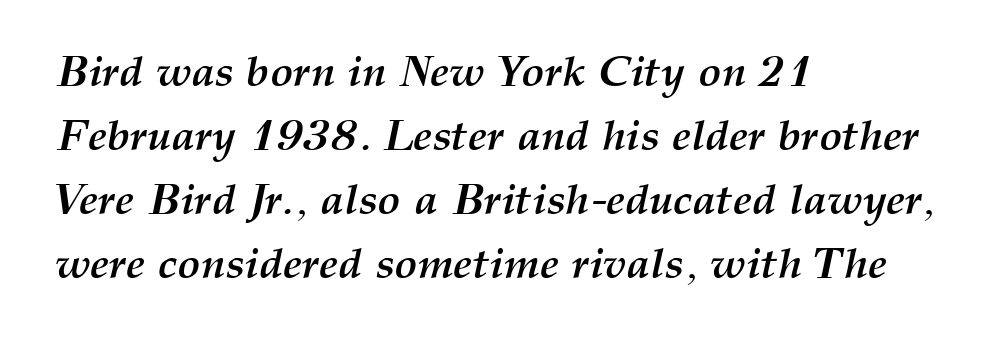
You can tell it's italic because the verticals aren't actually vertical. Vertical spacing — default. The ragged edge is on the right, which tells us the setting is flush left. Strong, thick strokes mark this as bold type. Each letter keeps its own natural width here, so spacing adapts to shape.
